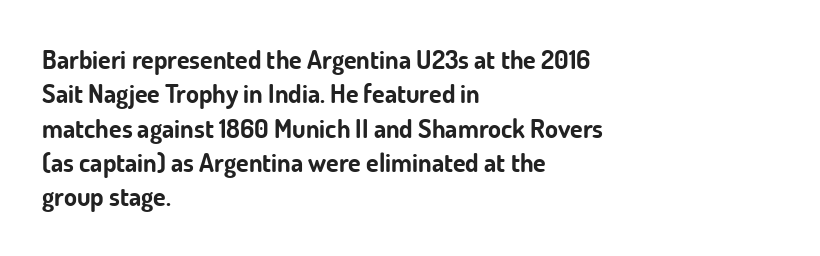
Words appear dense and cohesive because spacing is normal. Typeset ragged right — the left edge is the straight one. This sample keeps an unexceptional amount of space between lines. A clean baseline with only descenders dipping below it. Notice how thick the strokes are: this is what a full bold looks like. This is the regular roman posture of the typeface.
